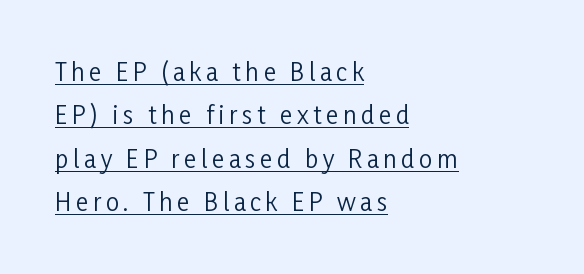
Q: Is the text bold? A: No.
Q: Is the text italic (slanted)? A: No, it is upright.
Q: Is the text underlined? A: Yes.
Q: How is the paragraph aligned? A: Left-aligned.
